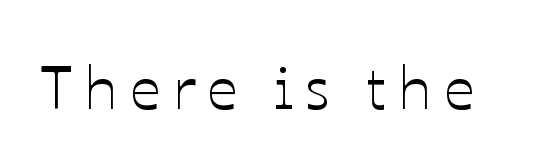
Q: Is the text italic (slanted)? A: No, it is upright.
Q: Is the text underlined? A: No.
Q: Is the spacing between letters normal or unusually wide? A: Unusually wide.
Q: Width (condensed, normal, or wide)? A: Normal.
Q: Stroke contrast? A: Low.
Q: x-height? A: Medium.
Q: Monospaced? A: No.
